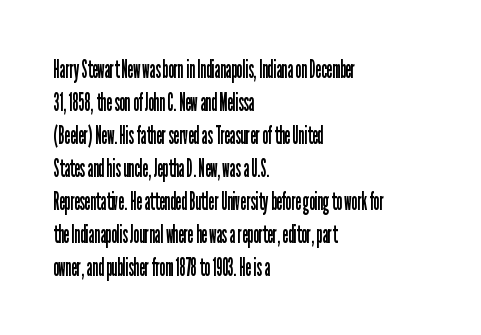
Q: Is the text bold? A: No.
Q: Is the text italic (slanted)? A: No, it is upright.
Q: Is the text underlined? A: No.
Q: How is the paragraph aligned? A: Left-aligned.
Q: Is the spacing between letters normal or unusually wide? A: Normal.
Q: Is the spacing between lines tight, normal or loose? A: Normal.
